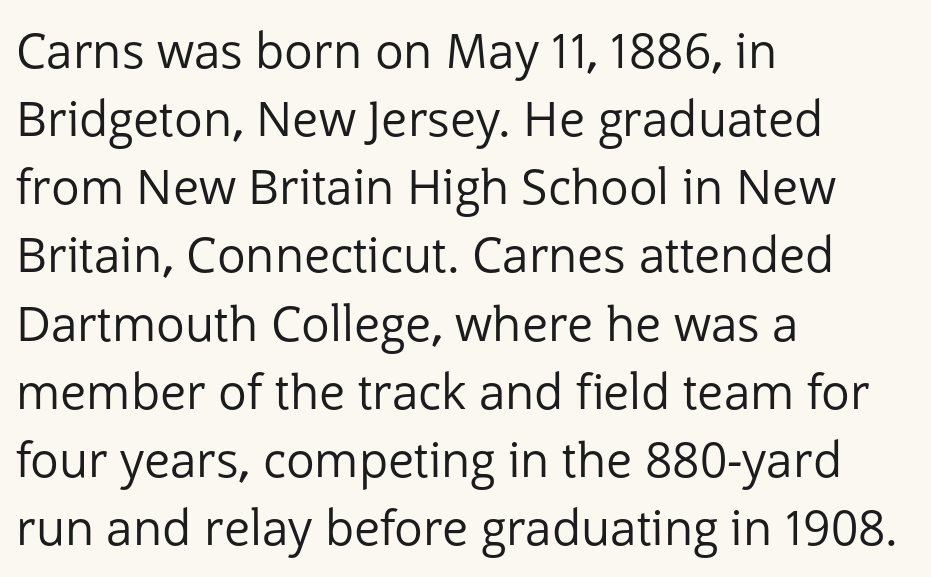
Q: Is the text bold? A: No.
Q: Is the text italic (slanted)? A: No, it is upright.
Q: Is the typeface a serif or a sans-serif typeface? A: Sans-serif.
Q: Is the text underlined? A: No.
Q: How is the paragraph aligned? A: Left-aligned.
Q: Is the spacing between letters normal or unusually wide? A: Normal.
Q: Is the spacing between lines tight, normal or loose? A: Normal.
Q: Width (condensed, normal, or wide)? A: Normal.
Q: Stroke contrast? A: Low.
Q: x-height? A: Medium.
Q: Monospaced? A: No.
